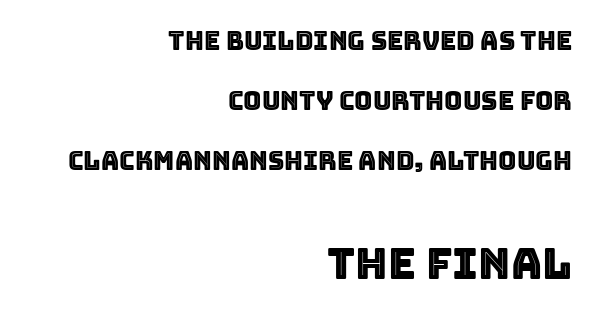
The image shows 43 px text type, upright; set right-aligned, loose line spacing (2.4x), normal letter spacing, not underlined; the second (bottom) block is 1.72x larger; a large x-height.
